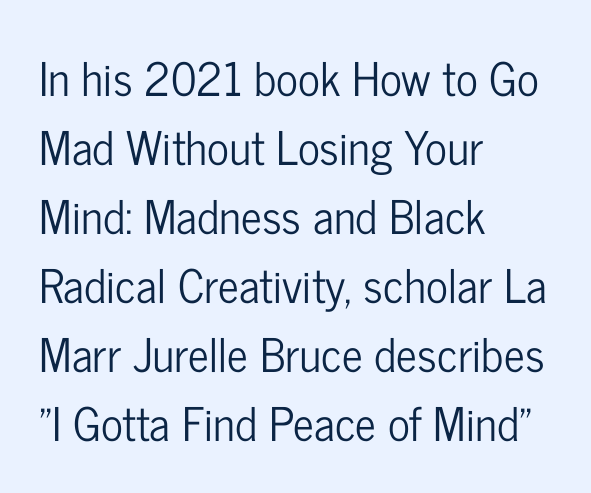
This block has exactly the height ordinary leading produces. Letter spacing: default. If you drew a ruler down the left edge, every line would touch it. The axis of the letterforms is exactly vertical.
